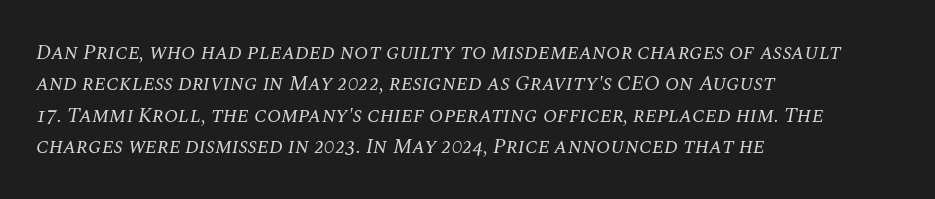
Interline gaps are of average width in this sample. The letters look calm and open, with moderate or lighter stems. Line starts are locked; line ends wander. The passage shown is not underscored anywhere.
